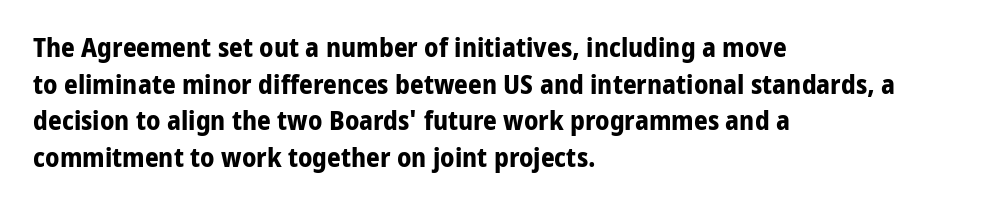
{"italic": "no", "bold": "yes", "underline": "no", "align": "left", "line_spacing": "normal", "line_spacing_ratio": 1.36, "letter_spacing": "normal", "letter_spacing_em": 0.0, "glyph_px": 27}
